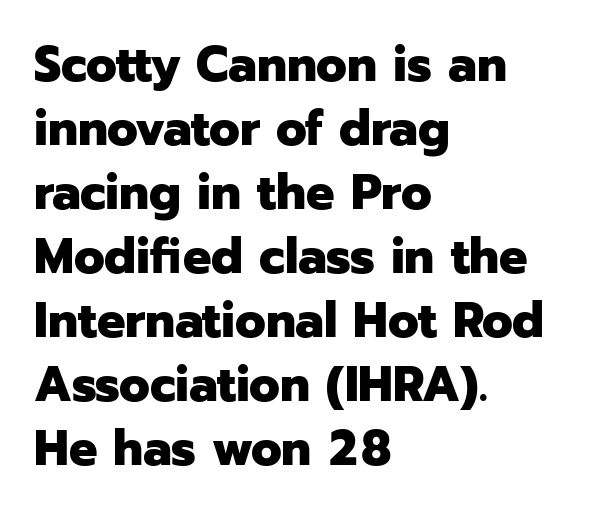
The passage shown is typed in a proportional face where columns would drift. Each glyph is drawn with heavy, bold strokes. Quick note: interline space is typical. Glance below the letters and you will spot only blank space. Layout note: lines flush left. Honestly, the letter spacing is just normal — you wouldn't notice it.
